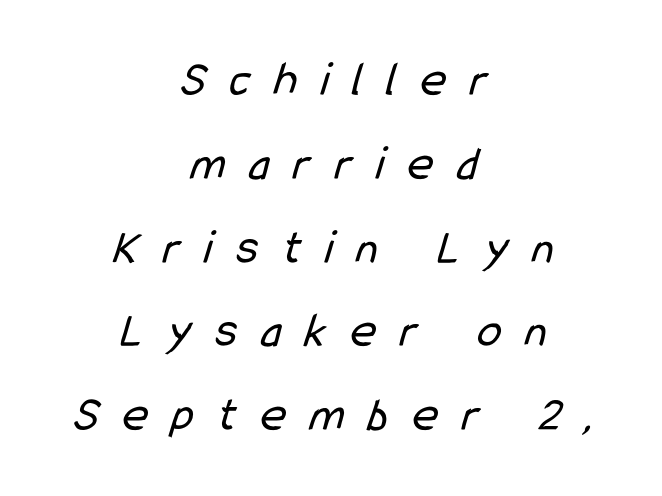
The face used here is proportionally spaced, like ordinary book or web type. The characters display no serif detailing; their extremities are plain. A quiet, ordinary-to-light weight characterises the typeface. The area under the type is left untouched.
